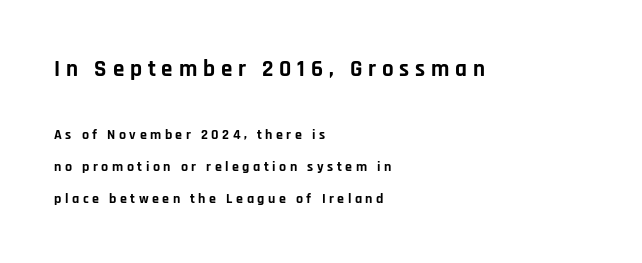
The image shows 23 px bold type, upright; set left-aligned, loose line spacing (2.29x), unusually wide letter spacing (+0.25 em), not underlined; the first (top) block is 1.64x larger.
